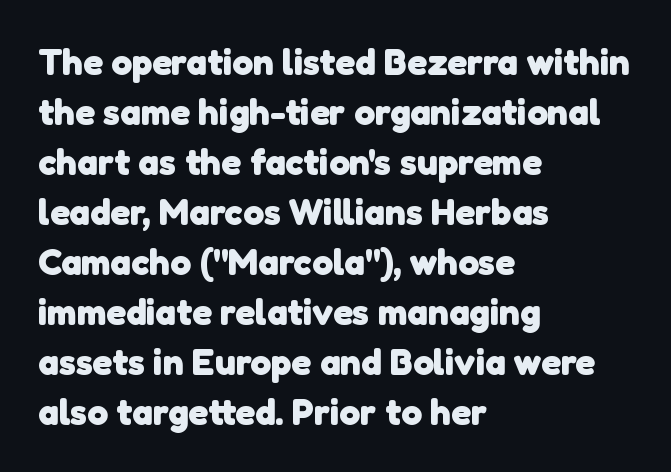
The image shows 37 px heavy sans-serif type; set left-aligned, normal line spacing (1.35x), normal letter spacing, not underlined; low stroke contrast and a medium x-height.
